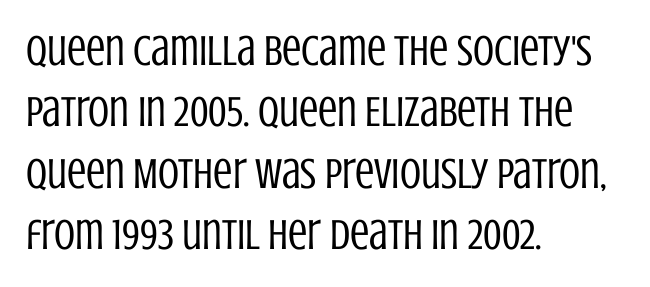
Q: Is the text bold? A: No.
Q: Is the text italic (slanted)? A: No, it is upright.
Q: Is the typeface a serif or a sans-serif typeface? A: Sans-serif.
Q: Is the text underlined? A: No.
Q: How is the paragraph aligned? A: Left-aligned.
Q: Is the spacing between letters normal or unusually wide? A: Normal.
Q: Is the spacing between lines tight, normal or loose? A: Normal.
Q: Width (condensed, normal, or wide)? A: Condensed.
Q: Stroke contrast? A: Low.
Q: x-height? A: Large.
Q: Monospaced? A: No.
